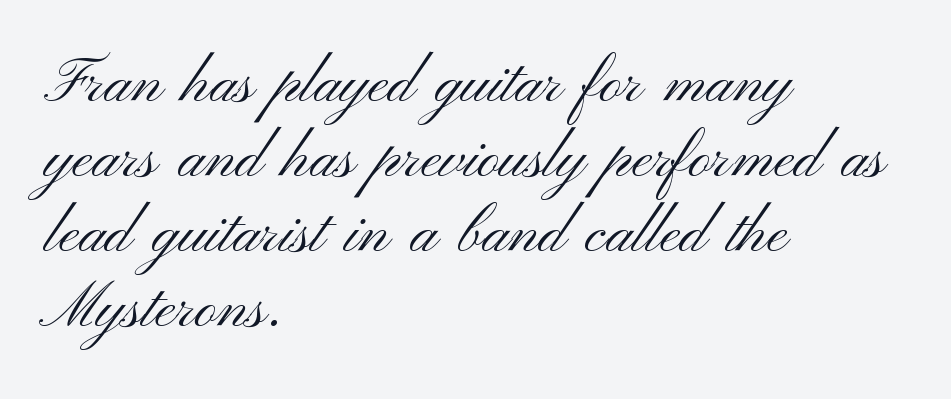
The image shows 61 px light, wide sans-serif type; set left-aligned, line spacing 1.23x, normal letter spacing, not underlined; medium stroke contrast and a small x-height.
